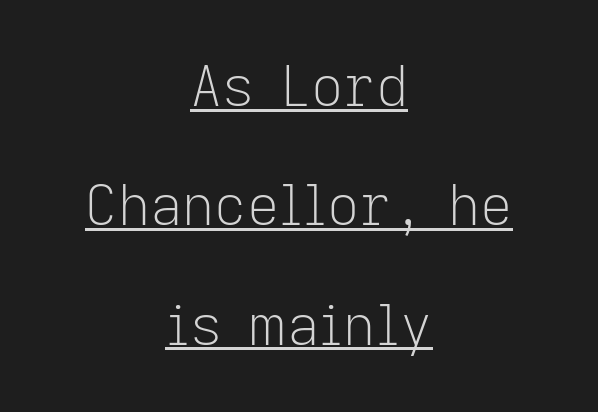
The image shows 56 px light sans-serif type, upright; set centered, loose line spacing (2.13x), normal letter spacing, underlined; low stroke contrast and a medium x-height.
